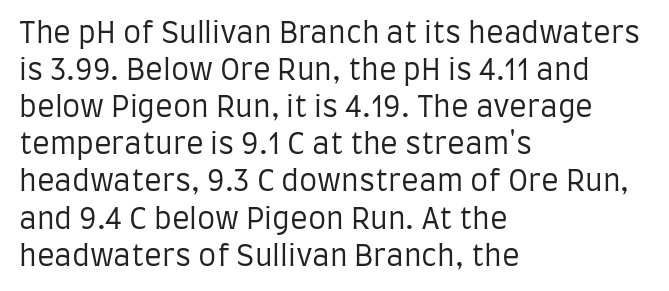
{"serif": "no", "italic": "no", "bold": "no", "weight": "regular", "width": "condensed", "stroke_contrast": "low", "x_height": "large", "monospaced": "no", "underline": "no", "align": "left", "line_spacing": "normal", "line_spacing_ratio": 1.28, "letter_spacing": "normal", "letter_spacing_em": 0.0, "glyph_px": 29}
